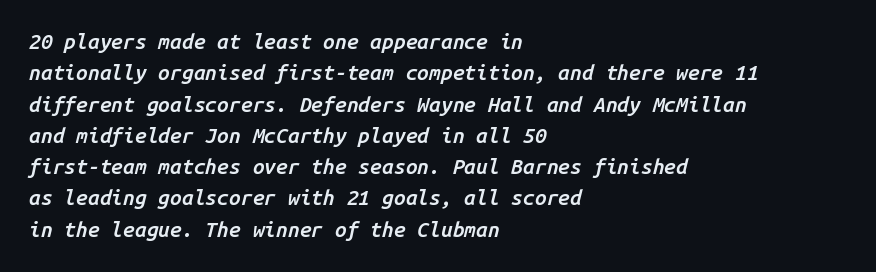
The image shows 21 px text type, italic (leaning right); set left-aligned, normal line spacing (1.49x), normal letter spacing, not underlined.
